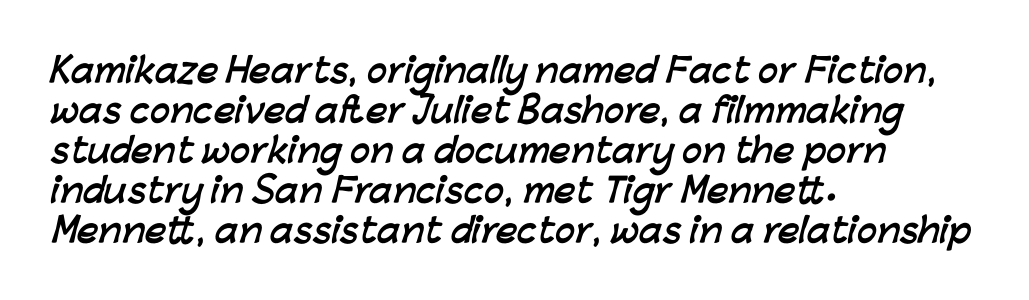
Q: Is the text bold? A: Yes.
Q: Is the typeface a serif or a sans-serif typeface? A: Sans-serif.
Q: Is the text underlined? A: No.
Q: How is the paragraph aligned? A: Left-aligned.
Q: Is the spacing between letters normal or unusually wide? A: Normal.
Q: Width (condensed, normal, or wide)? A: Normal.
Q: Stroke contrast? A: Low.
Q: x-height? A: Medium.
Q: Monospaced? A: No.
